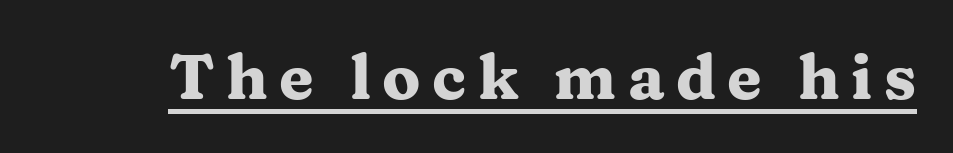
Unlike italic type, these characters show no tilt at all. Typographic density is high because the face is bold. Like a heading marked for emphasis, these lines bear an underscore. The text was rendered using a seriffed face with decorative stroke endings. The letters advance in unequal steps, a hallmark of proportional type.
